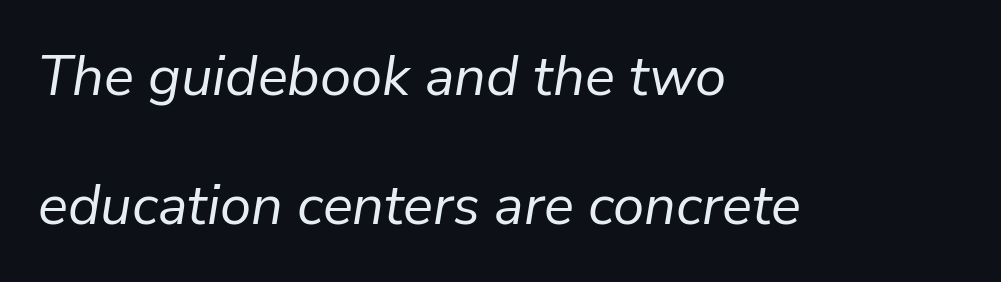
{"italic": "yes", "lean": "right", "slant_degrees": 9, "bold": "no", "weight": "regular", "width": "normal", "stroke_contrast": "low", "x_height": "medium", "monospaced": "no", "underline": "no", "align": "left", "line_spacing": "loose", "line_spacing_ratio": 2.3, "letter_spacing": "normal", "letter_spacing_em": 0.0, "glyph_px": 56}
